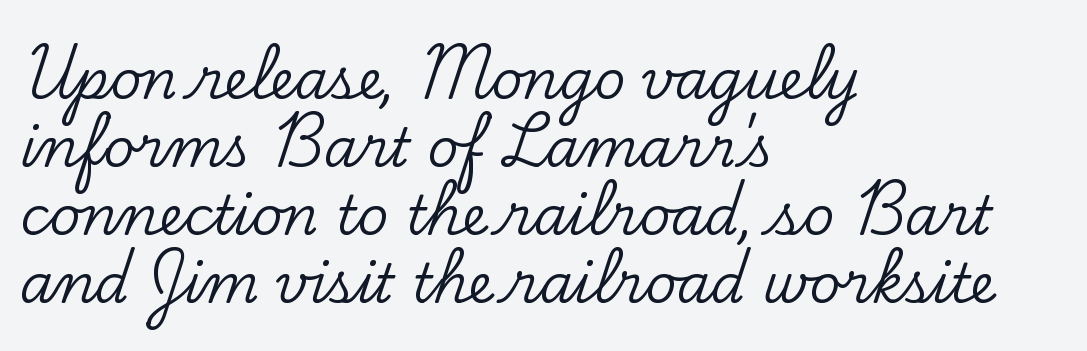
Q: Is the text italic (slanted)? A: Yes.
Q: Is the typeface a serif or a sans-serif typeface? A: Serif.
Q: Is the text underlined? A: No.
Q: How is the paragraph aligned? A: Left-aligned.
Q: Is the spacing between letters normal or unusually wide? A: Normal.
Q: Is the spacing between lines tight, normal or loose? A: Normal.
Q: Width (condensed, normal, or wide)? A: Normal.
Q: Stroke contrast? A: Low.
Q: x-height? A: Small.
Q: Monospaced? A: No.
